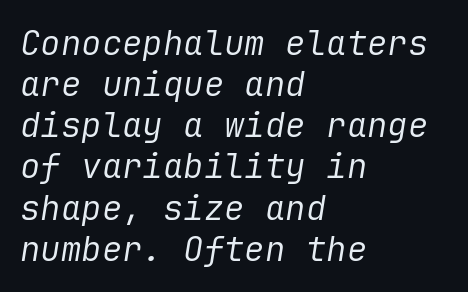
Q: Is the text bold? A: No.
Q: Is the text italic (slanted)? A: Yes, it leans right by about 9 degrees.
Q: Is the text underlined? A: No.
Q: How is the paragraph aligned? A: Left-aligned.
Q: Is the spacing between letters normal or unusually wide? A: Normal.
Q: Width (condensed, normal, or wide)? A: Normal.
Q: Stroke contrast? A: Low.
Q: x-height? A: Medium.
